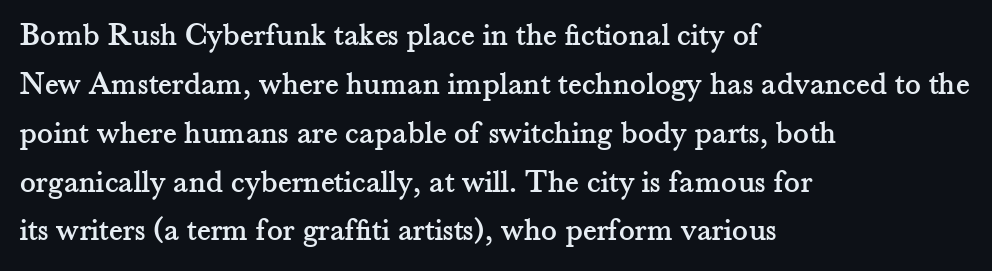
Q: Is the text italic (slanted)? A: No, it is upright.
Q: Is the typeface a serif or a sans-serif typeface? A: Serif.
Q: Is the text underlined? A: No.
Q: How is the paragraph aligned? A: Left-aligned.
Q: Is the spacing between letters normal or unusually wide? A: Normal.
Q: Is the spacing between lines tight, normal or loose? A: Normal.
Q: Width (condensed, normal, or wide)? A: Normal.
Q: Stroke contrast? A: Medium.
Q: x-height? A: Small.
Q: Monospaced? A: No.
